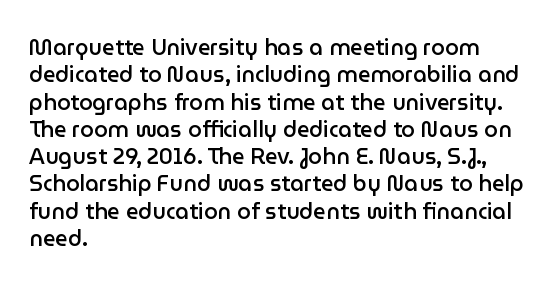
The image shows 22 px text type, upright; set left-aligned, line spacing 1.24x, normal letter spacing, not underlined.
